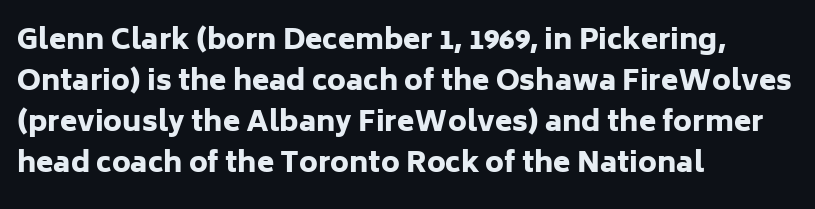
The image shows 28 px heavy sans-serif type, upright; set left-aligned, normal line spacing (1.47x), normal letter spacing, not underlined; low stroke contrast and a medium x-height.
